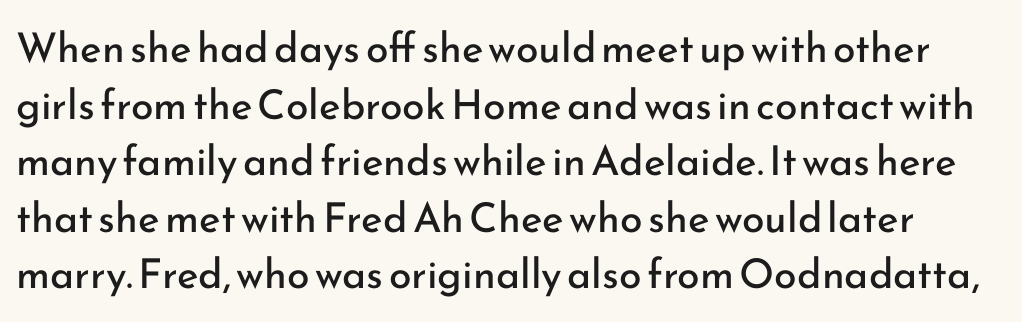
The passage shown is typed in a proportional face where columns would drift. Look at the tracking — it's just the regular setting, nothing added. Think standard paragraph weight, or any step lighter than that. Vertical spacing — default.
